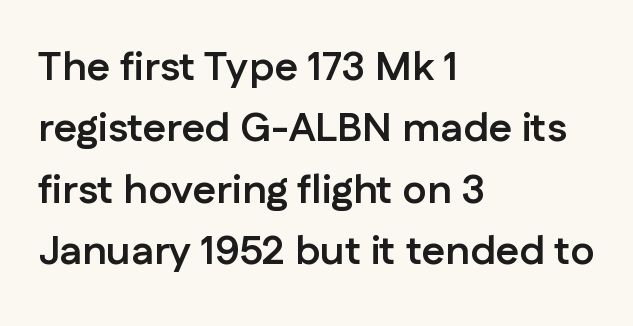
{"serif": "no", "italic": "no", "bold": "yes", "weight": "semibold", "width": "normal", "stroke_contrast": "low", "x_height": "medium", "monospaced": "no", "underline": "no", "align": "left", "line_spacing": "normal", "line_spacing_ratio": 1.5, "letter_spacing": "normal", "letter_spacing_em": 0.0, "glyph_px": 41}
